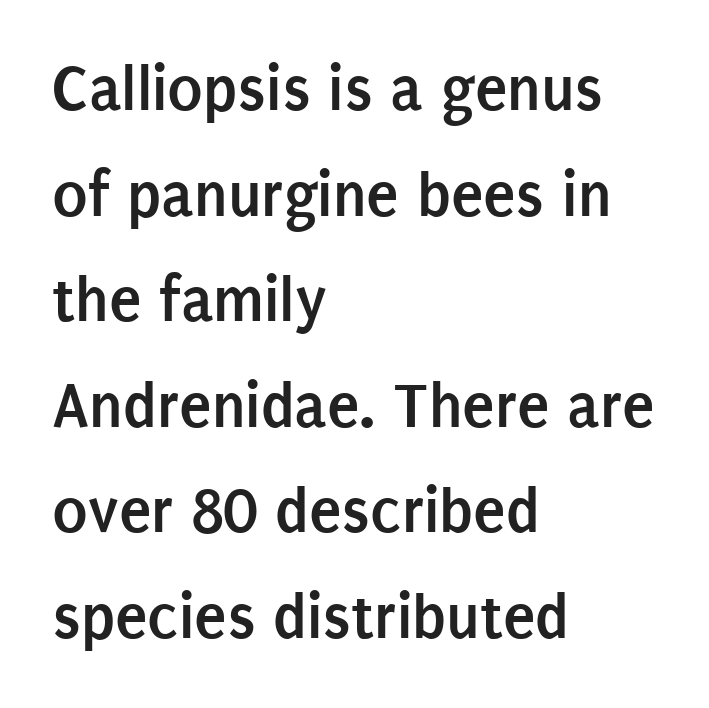
The image shows 66 px semibold, condensed sans-serif type, upright; set left-aligned, normal line spacing (1.6x), normal letter spacing, not underlined; low stroke contrast and a large x-height.
